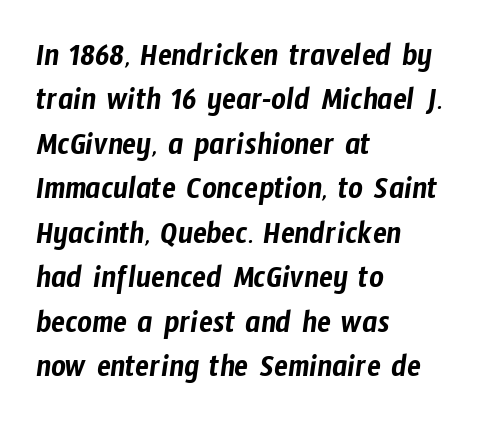
Q: Is the typeface a serif or a sans-serif typeface? A: Sans-serif.
Q: Is the text underlined? A: No.
Q: How is the paragraph aligned? A: Left-aligned.
Q: Is the spacing between letters normal or unusually wide? A: Normal.
Q: Is the spacing between lines tight, normal or loose? A: Normal.
Q: Width (condensed, normal, or wide)? A: Condensed.
Q: Stroke contrast? A: Low.
Q: x-height? A: Medium.
Q: Monospaced? A: No.
